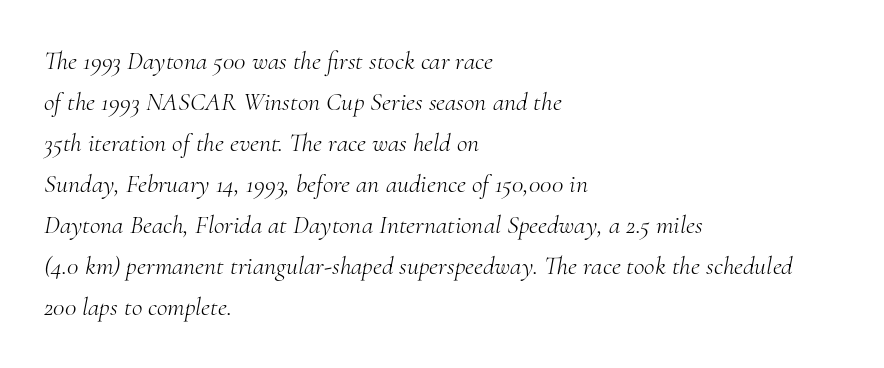
The glyphs are unaccompanied by any horizontal stroke below them. This is oblique type, the kind used for emphasis or titles. Here the glyphs are tracked normally, forming tight word shapes. Horizontal alignment here is leftward, the default for most running prose.
